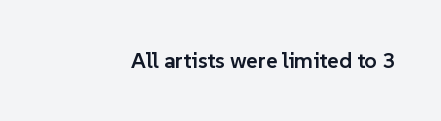
{"italic": "no", "bold": "semi", "underline": "no", "letter_spacing": "normal", "letter_spacing_em": 0.0, "glyph_px": 22}
